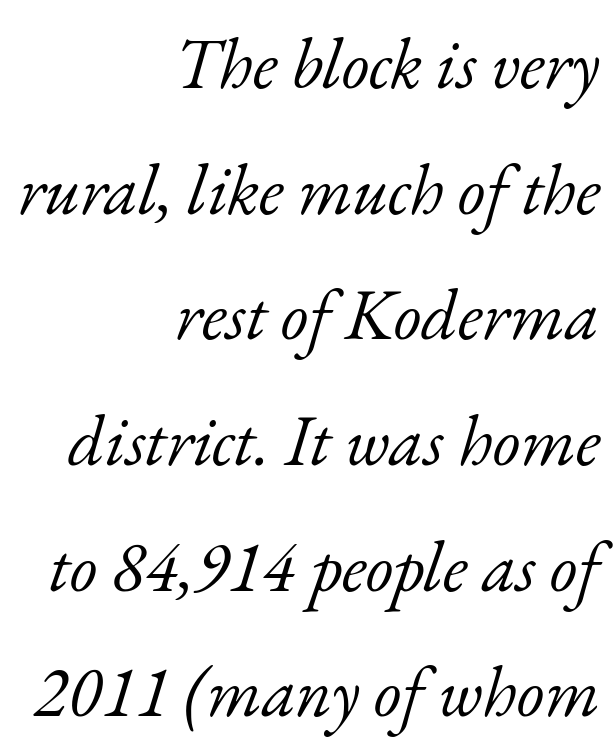
The image shows 71 px light serif type, italic (leaning right); set right-aligned, line spacing 1.77x, normal letter spacing, not underlined; low stroke contrast and a small x-height.
